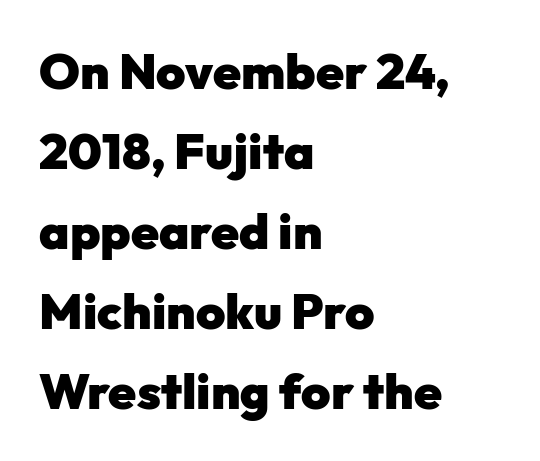
Each row of text sits above clean, open space. This rendering uses left alignment, leaving the right contour irregular. Classification — sans serif. Summary of weight: heavy, a full bold. Note the varied advance widths — an 'i' is clearly narrower than an 'm'. In terms of leading, this rendering sits right in the middle.
